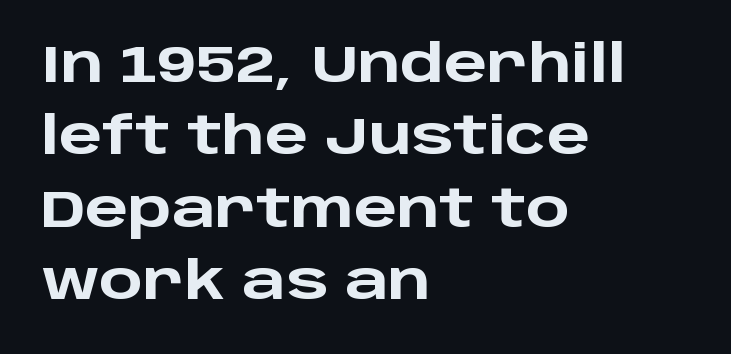
The image shows 51 px heavy, wide sans-serif type, upright; set left-aligned, normal line spacing (1.42x), normal letter spacing, not underlined; low stroke contrast and a large x-height.
